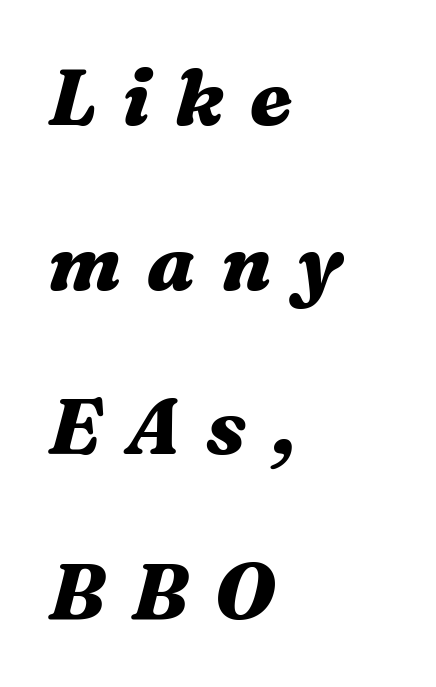
The image shows 78 px heavy, wide type, italic (leaning right); set left-aligned, loose line spacing (2.11x), unusually wide letter spacing (+0.33 em), not underlined; medium stroke contrast and a medium x-height.
